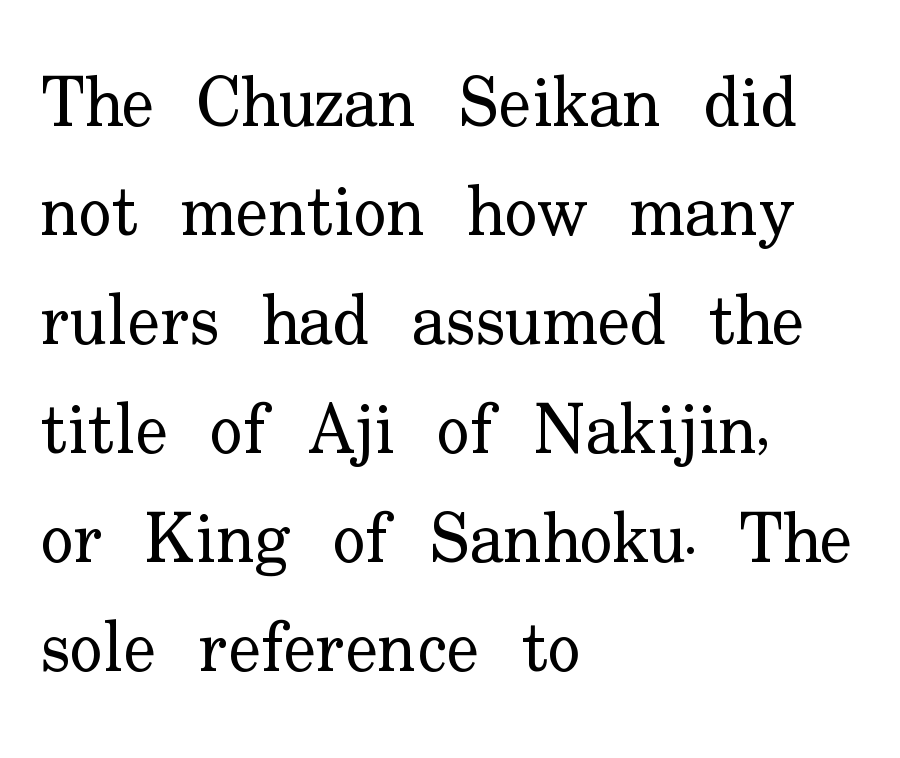
Q: Is the text bold? A: No.
Q: Is the text italic (slanted)? A: No, it is upright.
Q: Is the typeface a serif or a sans-serif typeface? A: Serif.
Q: Is the text underlined? A: No.
Q: How is the paragraph aligned? A: Left-aligned.
Q: Is the spacing between letters normal or unusually wide? A: Normal.
Q: Is the spacing between lines tight, normal or loose? A: Normal.
Q: Width (condensed, normal, or wide)? A: Normal.
Q: Stroke contrast? A: Low.
Q: x-height? A: Small.
Q: Monospaced? A: No.
